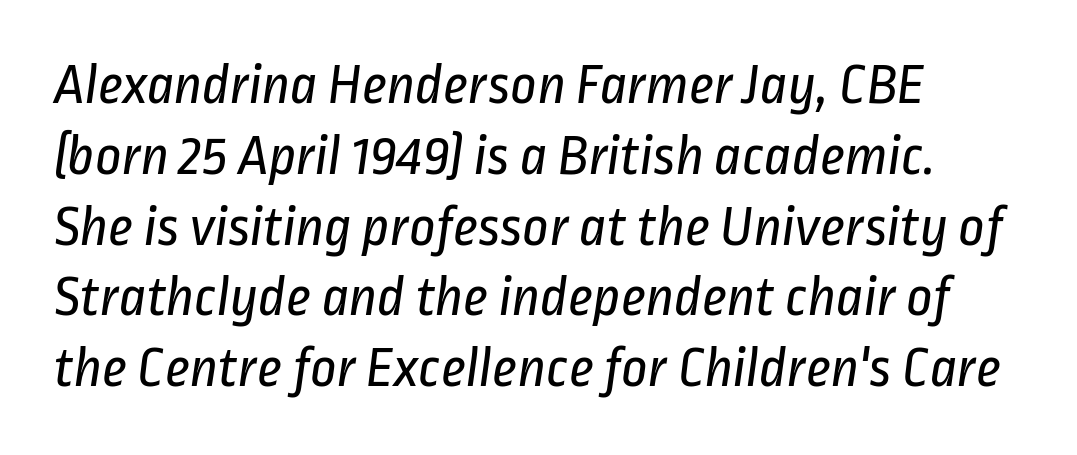
The image shows 58 px regular-weight, condensed sans-serif type; set left-aligned, line spacing 1.22x, normal letter spacing, not underlined; low stroke contrast and a medium x-height.
